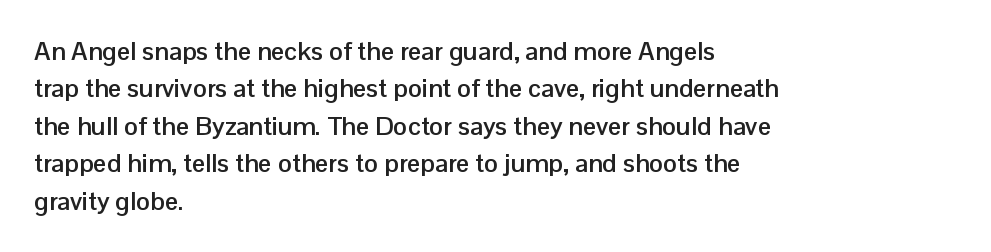
When letters stand straight like this, we call the style roman or upright. A clean baseline with only descenders dipping below it. Horizontally, the lines are justified to the leading edge only. Is there much room between lines? A standard amount, neither cramped nor airy.
